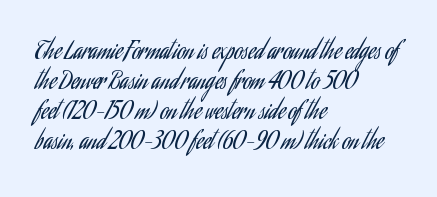
Q: Is the text bold? A: No.
Q: Is the text italic (slanted)? A: Yes.
Q: Is the text underlined? A: No.
Q: How is the paragraph aligned? A: Left-aligned.
Q: Is the spacing between letters normal or unusually wide? A: Normal.
Q: Is the spacing between lines tight, normal or loose? A: Normal.
